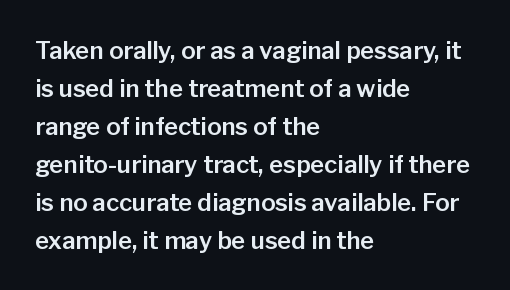
Q: Is the text italic (slanted)? A: No, it is upright.
Q: Is the text underlined? A: No.
Q: How is the paragraph aligned? A: Left-aligned.
Q: Is the spacing between letters normal or unusually wide? A: Normal.
Q: Is the spacing between lines tight, normal or loose? A: Normal.
